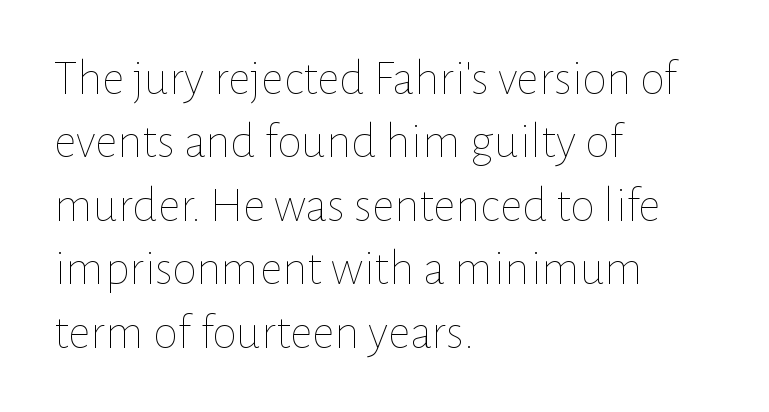
Think standard paragraph weight, or any step lighter than that. The rag falls on the right side of this text block. Descenders hang freely into open space. These lines sit exactly where default settings would place them. The rendering keeps characters at their native spacing. Ordinary non-slanted type is in use.
